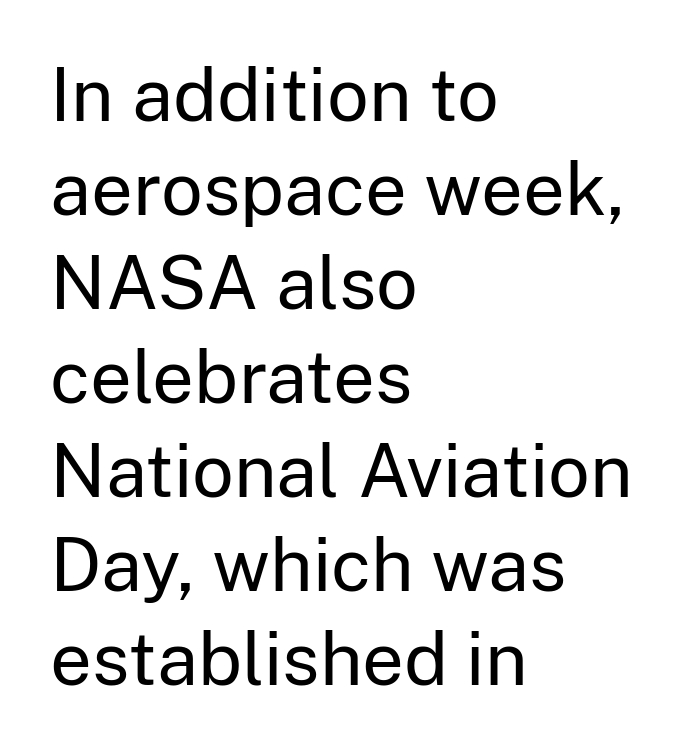
The tracking reads as untouched default to a designer's eye. Anything drawn beneath the words? Only blank space. In terms of posture, this sample is upright. Is this a fixed-width face? No — the glyphs have proportional, varying widths.
